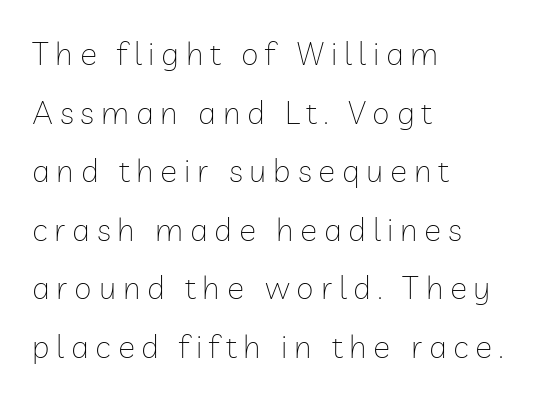
A typesetter would call this heavily tracked-out type. Is this a fixed-width face? No — the glyphs have proportional, varying widths. When letters stand straight like this, we call the style roman or upright. All the whitespace from short lines collects on the right.
